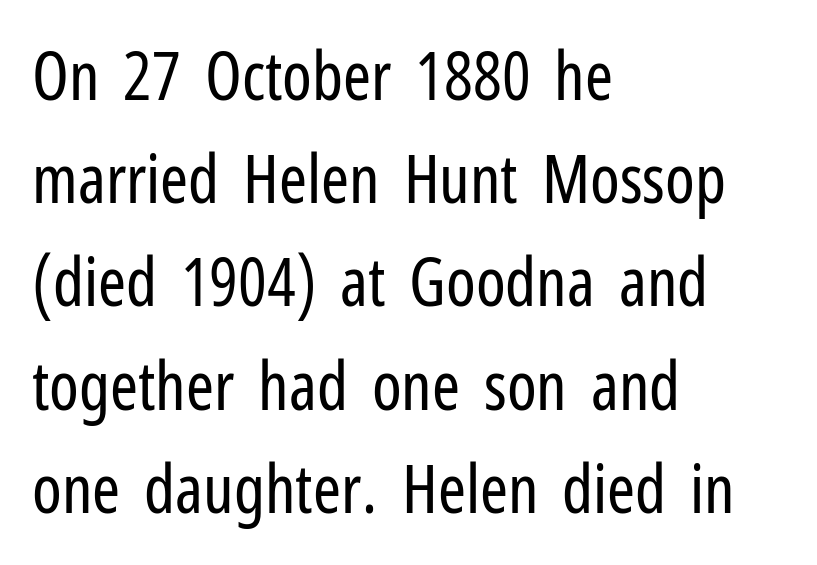
Q: Is the text bold? A: No.
Q: Is the text italic (slanted)? A: No, it is upright.
Q: Is the typeface a serif or a sans-serif typeface? A: Sans-serif.
Q: Is the text underlined? A: No.
Q: How is the paragraph aligned? A: Left-aligned.
Q: Is the spacing between letters normal or unusually wide? A: Normal.
Q: Is the spacing between lines tight, normal or loose? A: Normal.
Q: Width (condensed, normal, or wide)? A: Condensed.
Q: Stroke contrast? A: Low.
Q: x-height? A: Medium.
Q: Monospaced? A: No.
